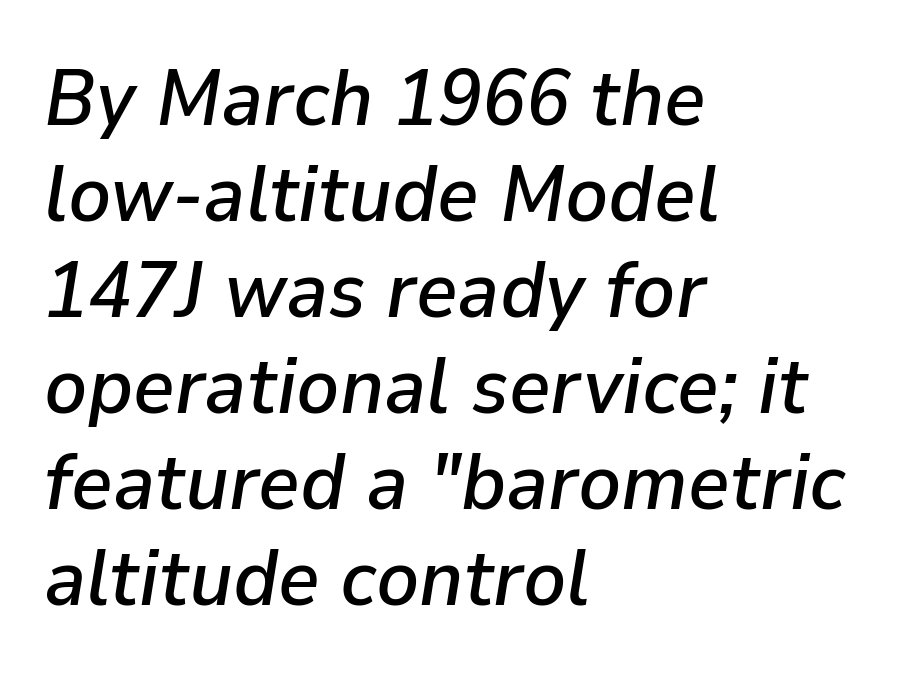
Emphasis-style slanted type is in use. The paragraph has a hard left edge and a soft right edge. Plain, unruled lines of type. Between one letter and the next there's only the usual sliver of space.
